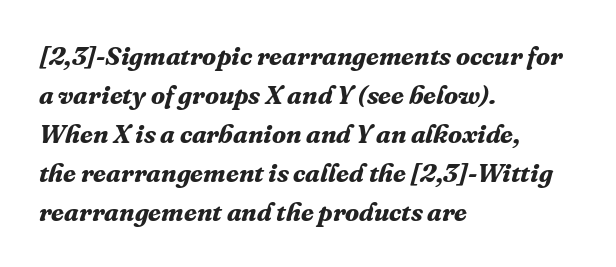
Q: Is the text bold? A: Yes.
Q: Is the text italic (slanted)? A: Yes, it leans right by about 16 degrees.
Q: Is the text underlined? A: No.
Q: How is the paragraph aligned? A: Left-aligned.
Q: Is the spacing between letters normal or unusually wide? A: Normal.
Q: Is the spacing between lines tight, normal or loose? A: Normal.
